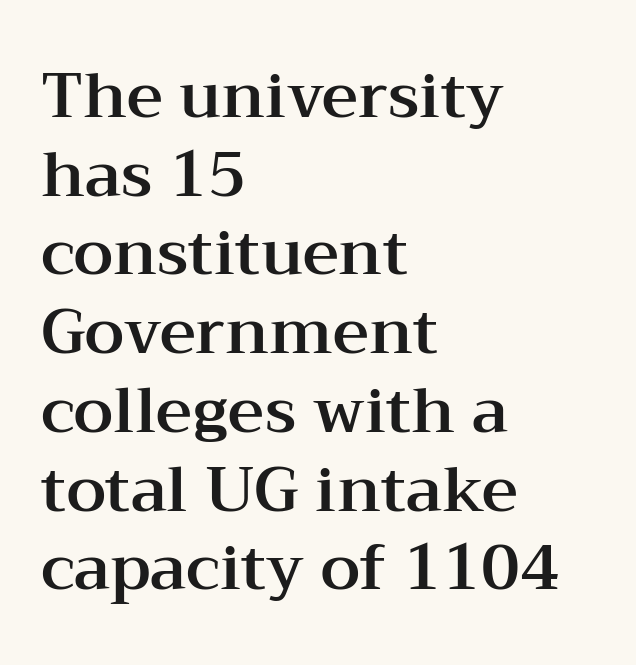
The image shows 63 px wide serif type, upright; set left-aligned, normal line spacing (1.25x), normal letter spacing, not underlined; medium stroke contrast and a medium x-height.
